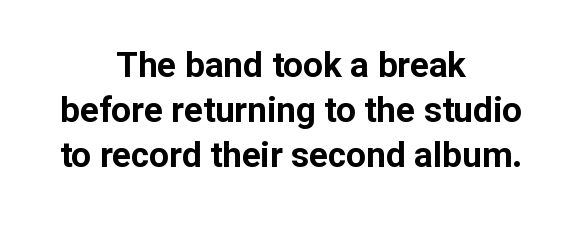
{"serif": "no", "italic": "no", "bold": "yes", "weight": "bold", "width": "normal", "stroke_contrast": "low", "x_height": "medium", "monospaced": "no", "underline": "no", "align": "center", "line_spacing": "normal", "line_spacing_ratio": 1.29, "letter_spacing": "normal", "letter_spacing_em": 0.0, "glyph_px": 35}
